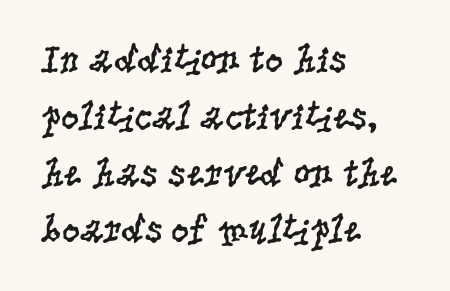
How would I describe the line gaps? Plain and ordinary. Only glyphs here, with clear space below each row. The paragraph has a hard left edge and a soft right edge. Stroke mass is kept to a normal reading level or below.
